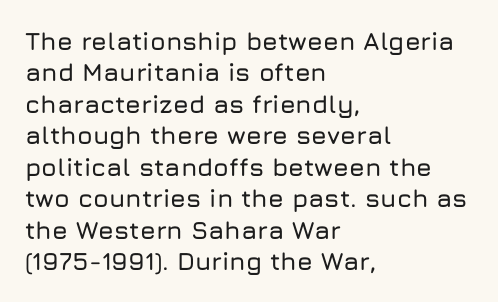
{"italic": "no", "underline": "no", "align": "left", "line_spacing": "normal", "line_spacing_ratio": 1.26, "letter_spacing": "normal", "letter_spacing_em": 0.0, "glyph_px": 25}
